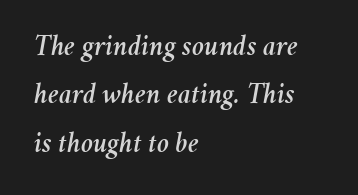
Q: Is the text italic (slanted)? A: Yes, it leans right by about 11 degrees.
Q: Is the text underlined? A: No.
Q: How is the paragraph aligned? A: Left-aligned.
Q: Is the spacing between letters normal or unusually wide? A: Normal.
Q: Is the spacing between lines tight, normal or loose? A: Normal.
Q: Width (condensed, normal, or wide)? A: Normal.
Q: Stroke contrast? A: Medium.
Q: x-height? A: Medium.
Q: Monospaced? A: No.
